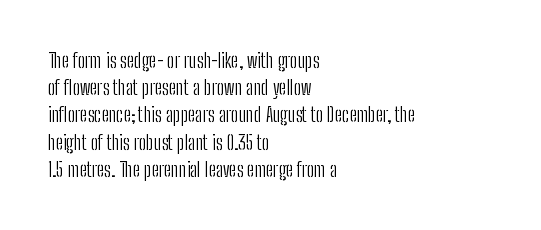
The image shows 20 px text type, upright; set left-aligned, normal line spacing (1.36x), normal letter spacing, not underlined.
